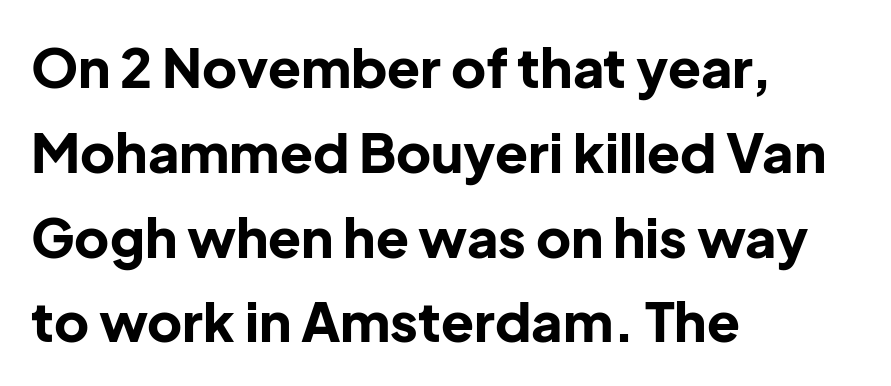
The image shows 54 px bold sans-serif type, upright; set left-aligned, normal line spacing (1.57x), normal letter spacing, not underlined; low stroke contrast and a medium x-height.
